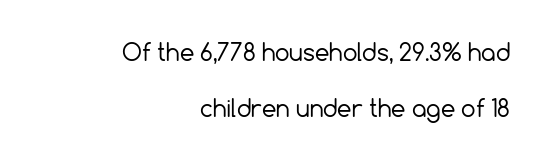
The image shows 23 px text type, upright; set right-aligned, loose line spacing (2.44x), normal letter spacing, not underlined.
